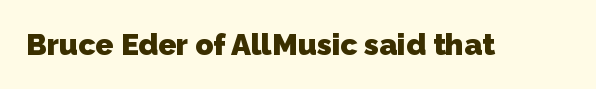
The image shows 30 px heavy sans-serif type; set normal letter spacing, not underlined; low stroke contrast and a medium x-height.
